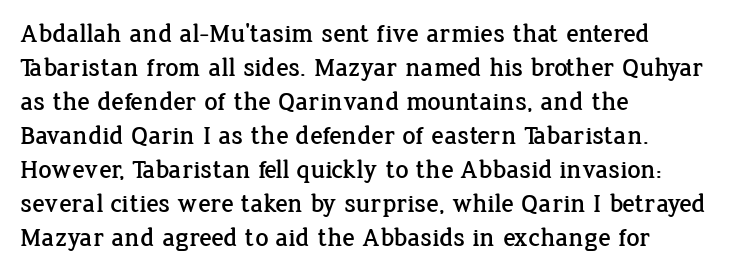
The image shows 26 px text type, upright; set left-aligned, normal line spacing (1.31x), normal letter spacing, not underlined.
